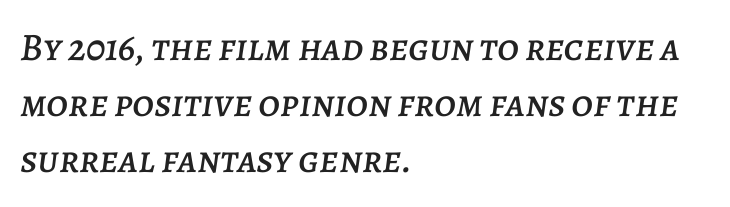
Clear beneath every line of the passage. Casual observation: everything's shoved over to the left. Think of a printed novel: that variable character pitch is what you see here. How are the letters spaced? Ordinarily, with no added tracking. The rendering applies a slant to the glyphs. Is there much room between lines? A standard amount, neither cramped nor airy.
